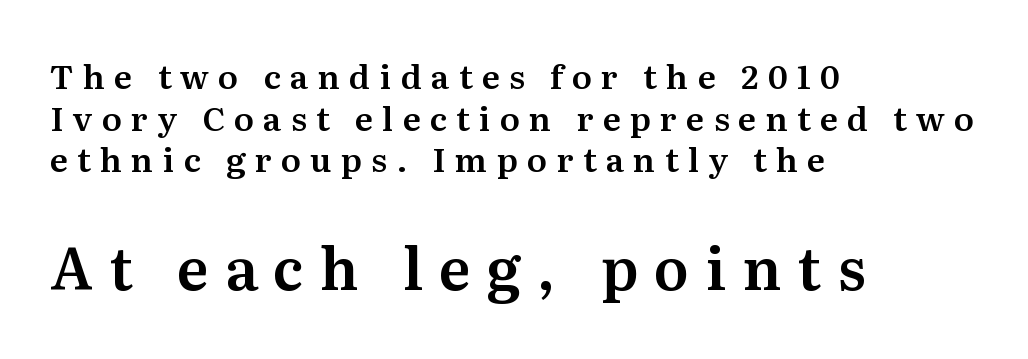
The image shows 58 px serif type, upright; set left-aligned, normal line spacing (1.26x), unusually wide letter spacing (+0.28 em), not underlined; the second (bottom) block is 1.76x larger; medium stroke contrast and a medium x-height.
